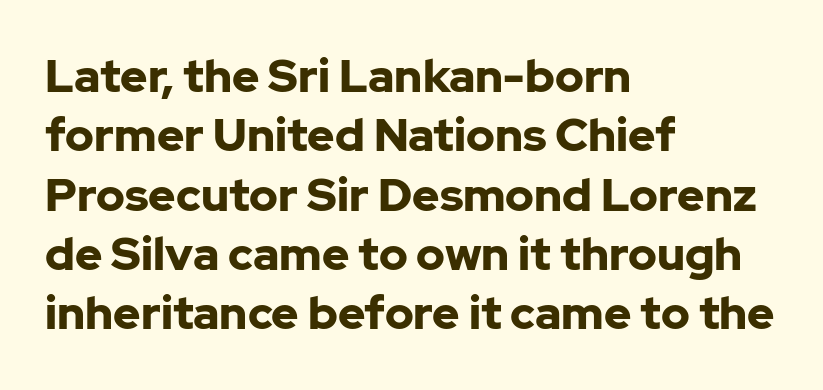
Plenty of ink on the page — the face is bold. Is there much room between lines? A standard amount, neither cramped nor airy. Horizontally, the lines are justified to the leading edge only. Ordinary non-slanted type is in use. The glyphs are unaccompanied by any horizontal stroke below them.
